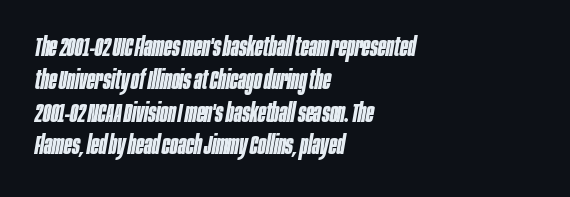
Q: Is the text bold? A: Yes.
Q: Is the text italic (slanted)? A: Yes, it leans right by about 10 degrees.
Q: Is the text underlined? A: No.
Q: How is the paragraph aligned? A: Left-aligned.
Q: Is the spacing between letters normal or unusually wide? A: Normal.
Q: Is the spacing between lines tight, normal or loose? A: Normal.
